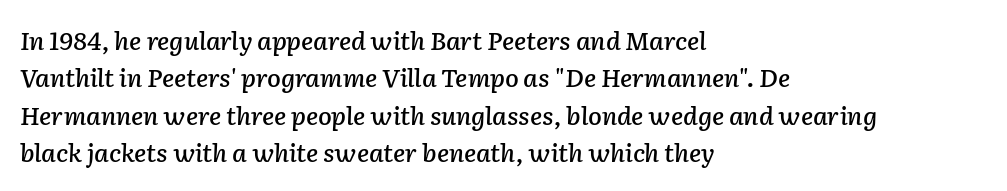
A normal amount of white space separates one row of letters from the next. Honestly, the letter spacing is just normal — you wouldn't notice it. The lettering tilts uniformly, giving the passage an italic look. The specimen omits any rule beneath the text block's lines.
